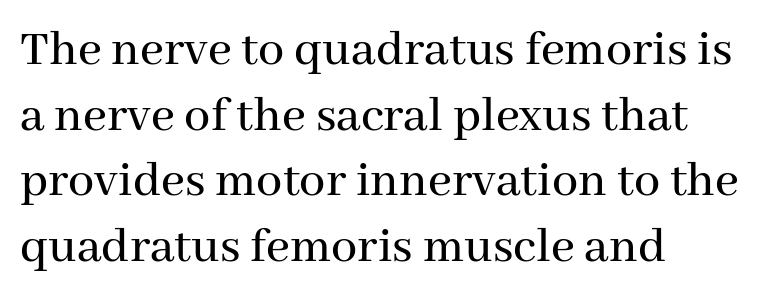
Q: Is the text italic (slanted)? A: No, it is upright.
Q: Is the typeface a serif or a sans-serif typeface? A: Serif.
Q: Is the text underlined? A: No.
Q: How is the paragraph aligned? A: Left-aligned.
Q: Is the spacing between letters normal or unusually wide? A: Normal.
Q: Is the spacing between lines tight, normal or loose? A: Normal.
Q: Width (condensed, normal, or wide)? A: Normal.
Q: Stroke contrast? A: Medium.
Q: x-height? A: Medium.
Q: Monospaced? A: No.
